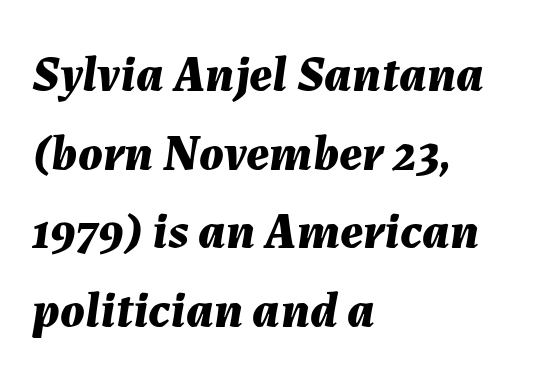
{"italic": "yes", "lean": "right", "slant_degrees": 7, "bold": "yes", "weight": "bold", "width": "normal", "stroke_contrast": "medium", "x_height": "medium", "monospaced": "no", "underline": "no", "align": "left", "line_spacing": "normal", "line_spacing_ratio": 1.54, "letter_spacing": "normal", "letter_spacing_em": 0.0, "glyph_px": 51}
